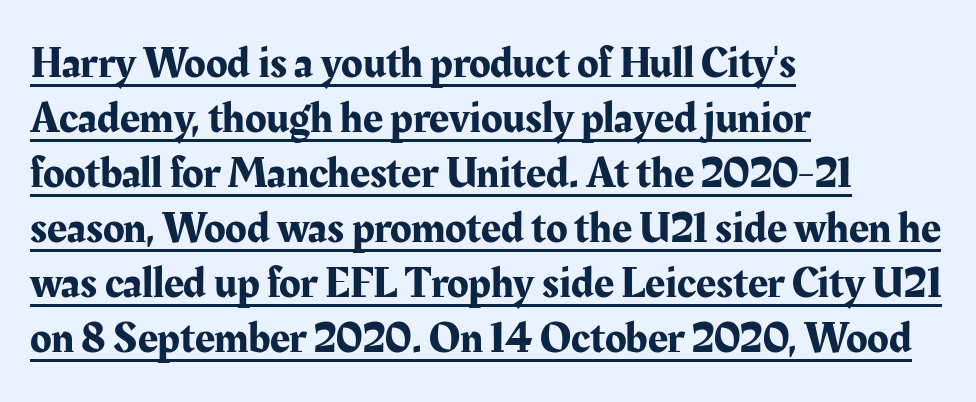
{"serif": "yes", "italic": "no", "width": "normal", "stroke_contrast": "medium", "x_height": "medium", "monospaced": "no", "underline": "yes", "align": "left", "line_spacing": "normal", "line_spacing_ratio": 1.25, "letter_spacing": "normal", "letter_spacing_em": 0.0, "glyph_px": 44}
